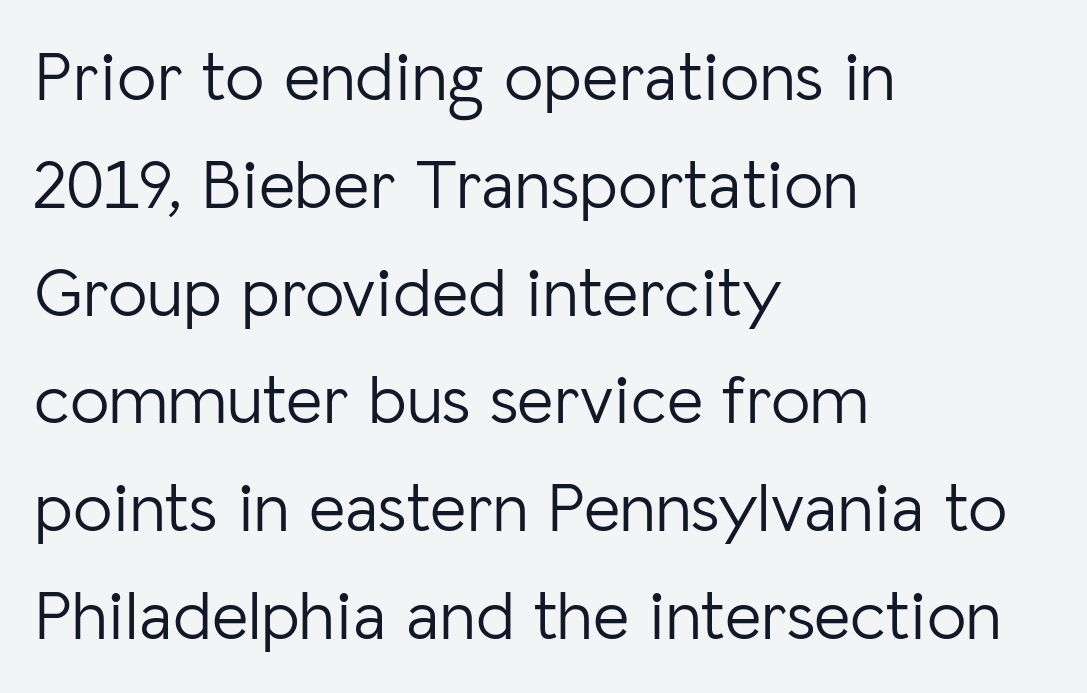
Proportional: the letters do not fall into vertical columns. This is sans-serif lettering, the kind often seen on screens and signage. Is there much room between lines? A standard amount, neither cramped nor airy. The strip under each line holds only bare page.
